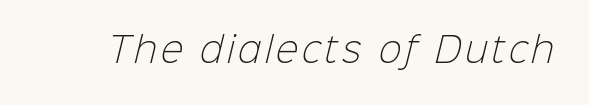
{"serif": "no", "bold": "no", "weight": "light", "width": "normal", "stroke_contrast": "low", "x_height": "medium", "monospaced": "no", "underline": "no", "glyph_px": 34}
